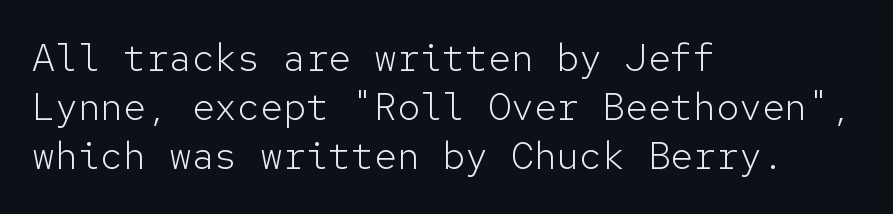
The image shows 38 px light sans-serif type, upright, monospaced; set left-aligned, normal line spacing (1.29x), normal letter spacing, not underlined; low stroke contrast and a medium x-height.
